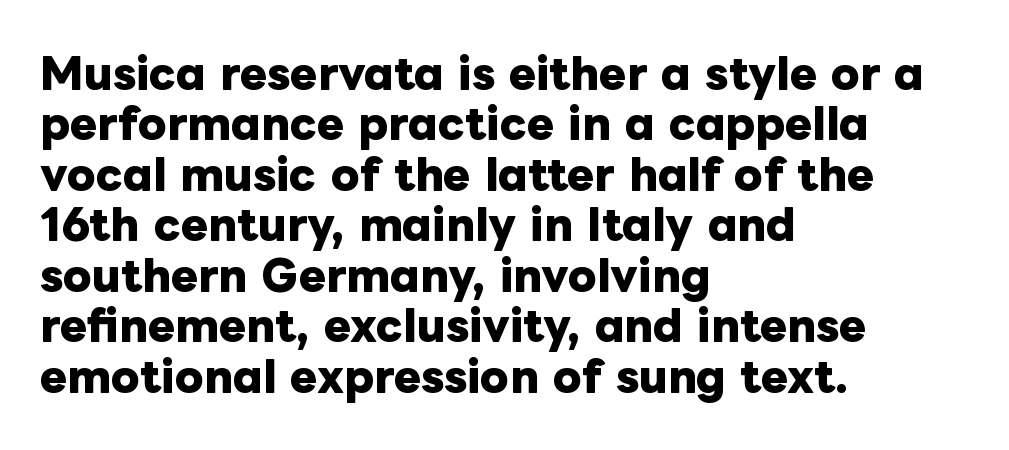
{"italic": "no", "bold": "yes", "weight": "heavy", "width": "normal", "stroke_contrast": "low", "x_height": "medium", "monospaced": "no", "underline": "no", "align": "left", "line_spacing_ratio": 1.23, "letter_spacing": "normal", "letter_spacing_em": 0.0, "glyph_px": 41}
